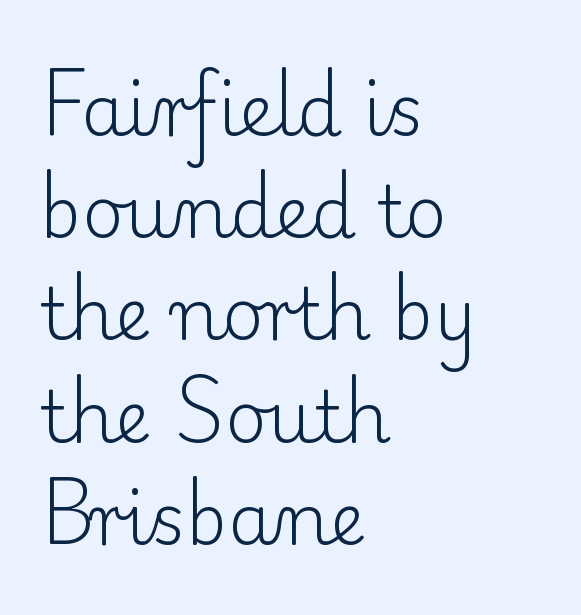
{"italic": "no", "bold": "no", "weight": "light", "width": "normal", "stroke_contrast": "low", "x_height": "small", "monospaced": "no", "underline": "no", "align": "left", "line_spacing": "normal", "line_spacing_ratio": 1.44, "letter_spacing": "normal", "letter_spacing_em": 0.0, "glyph_px": 71}
